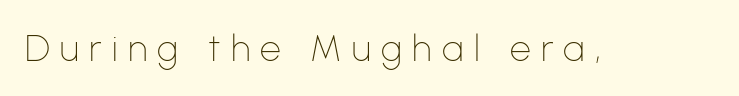
{"serif": "no", "italic": "no", "bold": "no", "weight": "thin", "width": "normal", "stroke_contrast": "low", "x_height": "medium", "monospaced": "no", "underline": "no", "letter_spacing": "wide", "letter_spacing_em": 0.28, "glyph_px": 37}
